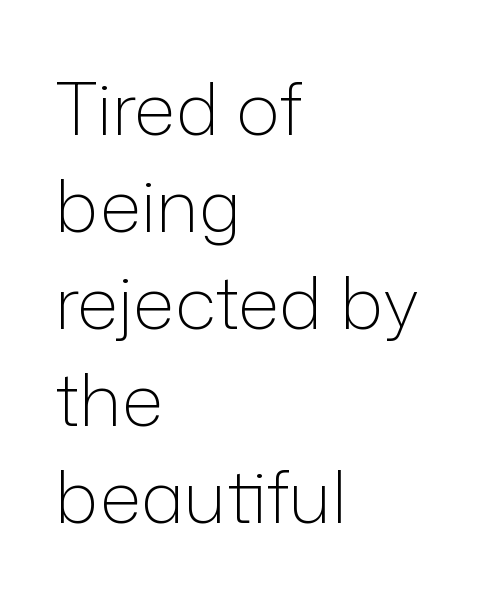
Q: Is the text bold? A: No.
Q: Is the text italic (slanted)? A: No, it is upright.
Q: Is the typeface a serif or a sans-serif typeface? A: Sans-serif.
Q: Is the text underlined? A: No.
Q: How is the paragraph aligned? A: Left-aligned.
Q: Is the spacing between letters normal or unusually wide? A: Normal.
Q: Is the spacing between lines tight, normal or loose? A: Normal.
Q: Width (condensed, normal, or wide)? A: Normal.
Q: Stroke contrast? A: Low.
Q: x-height? A: Medium.
Q: Monospaced? A: No.
